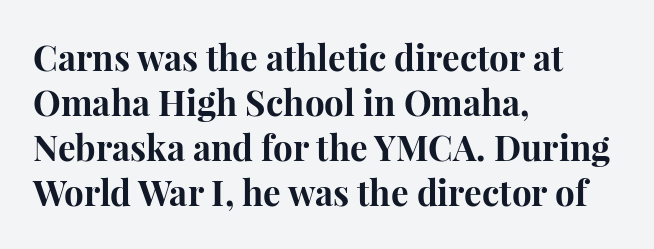
The image shows 35 px bold serif type, upright; set left-aligned, normal line spacing (1.29x), normal letter spacing, not underlined; high stroke contrast and a medium x-height.
